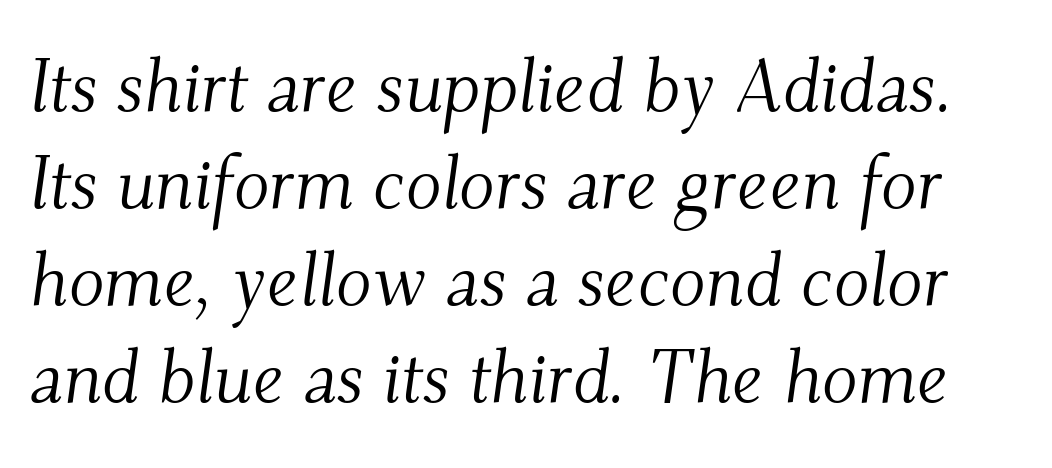
Q: Is the text bold? A: No.
Q: Is the text italic (slanted)? A: Yes, it leans right by about 9 degrees.
Q: Is the typeface a serif or a sans-serif typeface? A: Serif.
Q: Is the text underlined? A: No.
Q: Is the spacing between letters normal or unusually wide? A: Normal.
Q: Is the spacing between lines tight, normal or loose? A: Normal.
Q: Width (condensed, normal, or wide)? A: Normal.
Q: Stroke contrast? A: Medium.
Q: x-height? A: Small.
Q: Monospaced? A: No.
